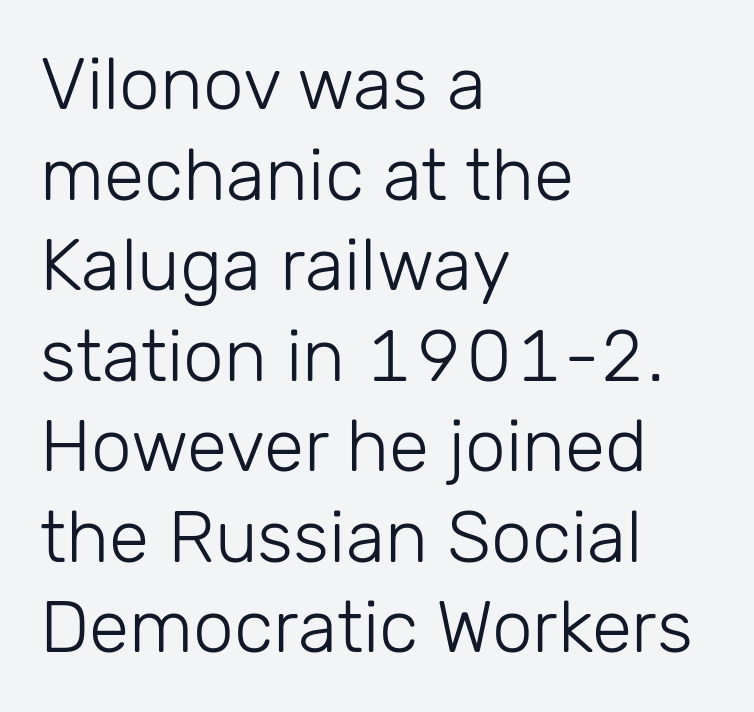
{"serif": "no", "italic": "no", "bold": "no", "weight": "light", "width": "normal", "stroke_contrast": "low", "x_height": "medium", "monospaced": "no", "underline": "no", "align": "left", "line_spacing_ratio": 1.24, "letter_spacing": "normal", "letter_spacing_em": 0.0, "glyph_px": 73}
